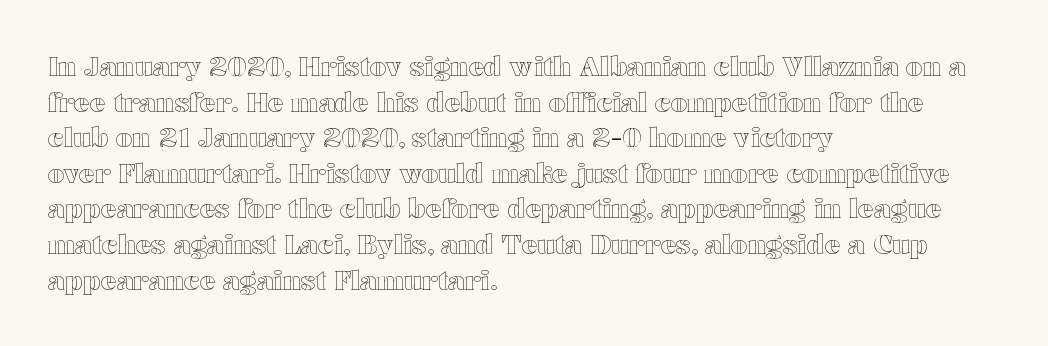
{"italic": "no", "underline": "no", "align": "left", "line_spacing": "normal", "line_spacing_ratio": 1.37, "letter_spacing": "normal", "letter_spacing_em": 0.0, "glyph_px": 26}
